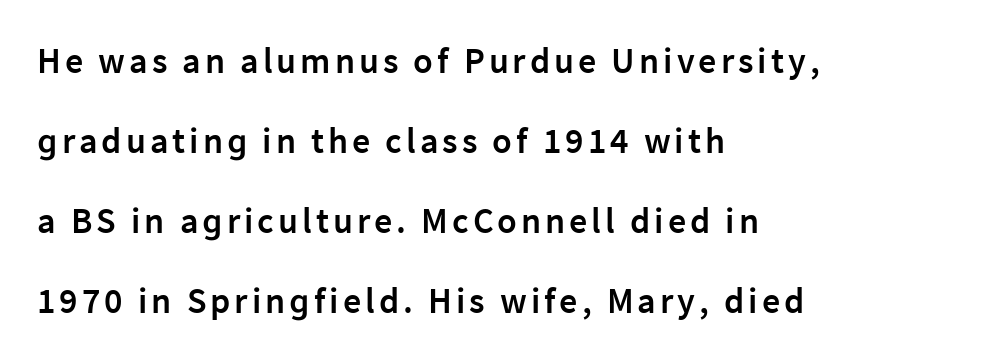
{"serif": "no", "italic": "no", "bold": "semi", "weight": "semibold", "width": "normal", "stroke_contrast": "low", "x_height": "medium", "monospaced": "no", "underline": "no", "align": "left", "line_spacing": "loose", "line_spacing_ratio": 2.22, "glyph_px": 36}
